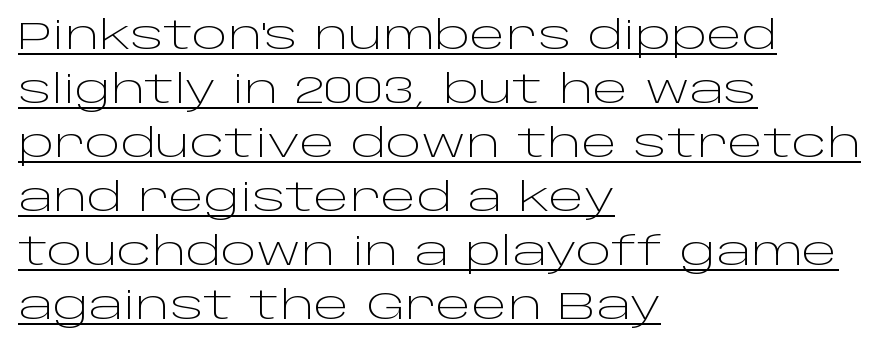
The image shows 38 px light, wide sans-serif type, upright; set left-aligned, normal line spacing (1.42x), normal letter spacing, underlined; low stroke contrast and a large x-height.
